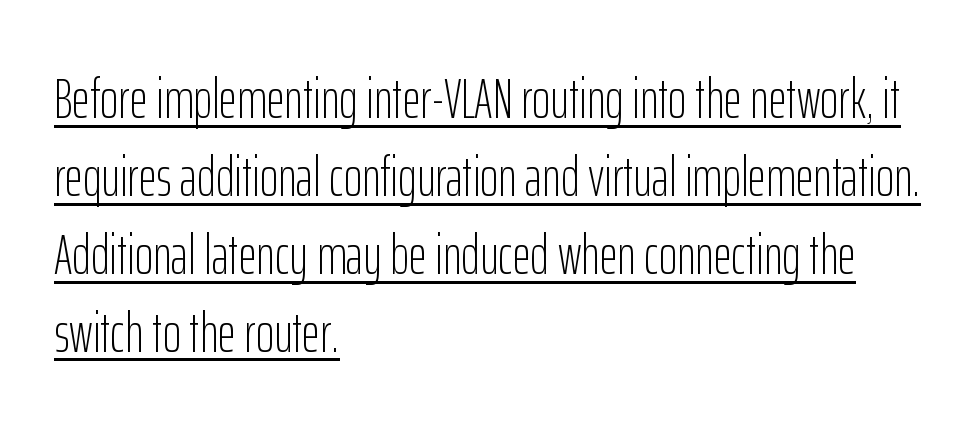
Caption: standard tracking, unaltered. The paragraph has a hard left edge and a soft right edge. No extra ink here — the face is not bold. A typographer would call this underscored text.
